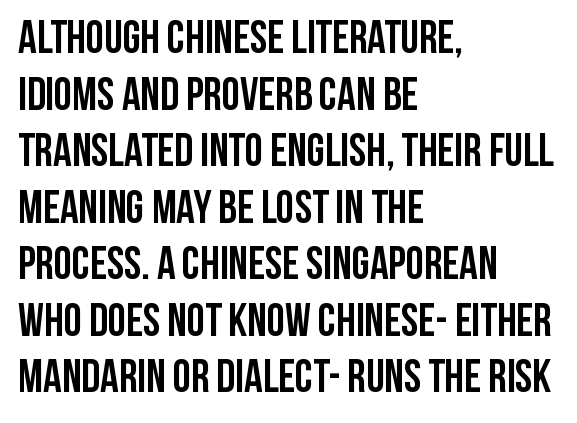
The image shows 46 px semibold, condensed sans-serif type, upright; set left-aligned, line spacing 1.23x, normal letter spacing, not underlined; low stroke contrast and a large x-height.
